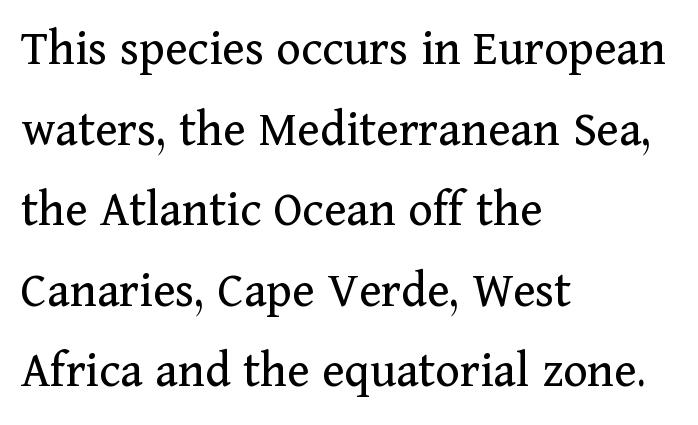
Q: Is the text bold? A: No.
Q: Is the text italic (slanted)? A: No, it is upright.
Q: Is the typeface a serif or a sans-serif typeface? A: Serif.
Q: Is the text underlined? A: No.
Q: How is the paragraph aligned? A: Left-aligned.
Q: Is the spacing between letters normal or unusually wide? A: Normal.
Q: Is the spacing between lines tight, normal or loose? A: Normal.
Q: Width (condensed, normal, or wide)? A: Normal.
Q: Stroke contrast? A: Medium.
Q: x-height? A: Medium.
Q: Monospaced? A: No.
